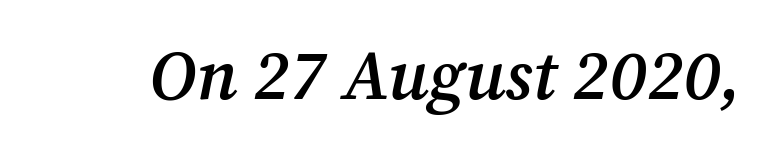
{"serif": "yes", "italic": "yes", "lean": "right", "slant_degrees": 12, "bold": "semi", "weight": "semibold", "width": "normal", "stroke_contrast": "medium", "x_height": "medium", "monospaced": "no", "underline": "no", "letter_spacing": "normal", "letter_spacing_em": 0.0, "glyph_px": 69}
